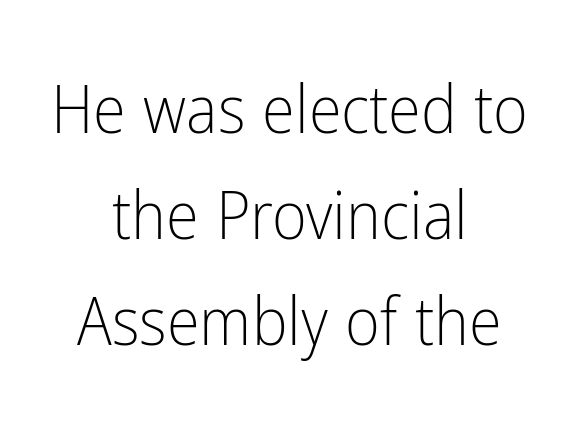
The image shows 67 px light, condensed sans-serif type, upright; set centered, normal line spacing (1.58x), normal letter spacing, not underlined; low stroke contrast and a medium x-height.
